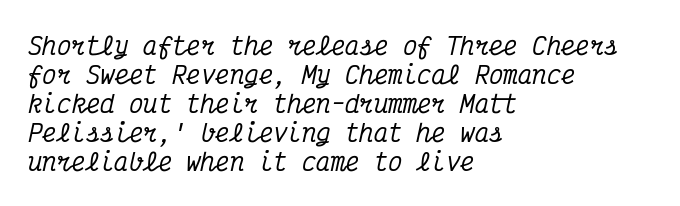
{"italic": "yes", "lean": "right", "slant_degrees": 12, "underline": "no", "align": "left", "line_spacing_ratio": 1.21, "letter_spacing": "normal", "letter_spacing_em": 0.0, "glyph_px": 24}
